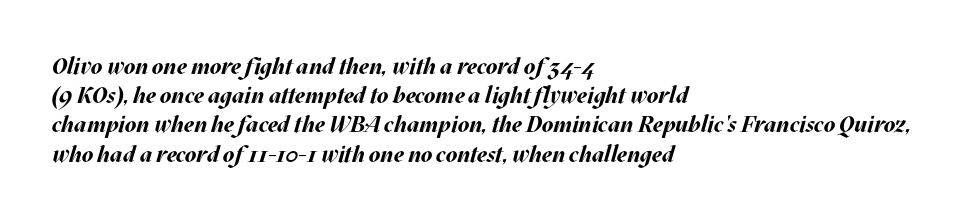
The image shows 23 px bold type, italic (leaning right); set left-aligned, normal line spacing (1.27x), normal letter spacing, not underlined.
